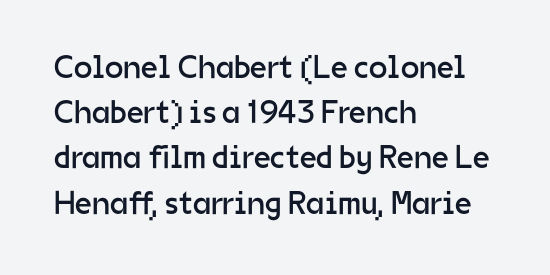
Varying glyph widths throughout — classic text-font behaviour. Underline: absent. The line texture is even and compact thanks to regular tracking. Does the type have serifs? No, each stem ends abruptly. What's the leading like? Ordinary, nothing unusual.
